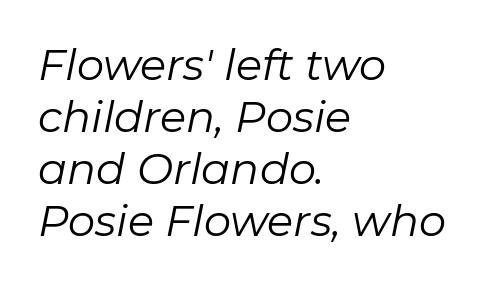
{"italic": "yes", "lean": "right", "slant_degrees": 11, "bold": "no", "weight": "regular", "width": "normal", "stroke_contrast": "low", "x_height": "medium", "monospaced": "no", "underline": "no", "align": "left", "line_spacing_ratio": 1.21, "letter_spacing": "normal", "letter_spacing_em": 0.0, "glyph_px": 43}
